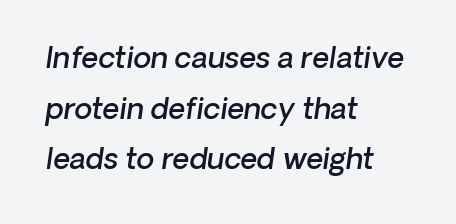
The space beneath each line is pristine and unruled. Are there feet on the stems? There aren't — it's a sans. A bit beefed up — I'd call it semibold rather than bold. You could not count columns in this text — the font is proportionally spaced. Compared with a centered layout, this one pins lines to the left instead. This rendering leaves character spacing at its baseline value.
